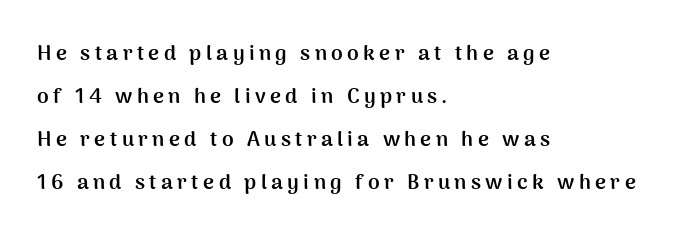
Q: Is the text bold? A: Yes.
Q: Is the text italic (slanted)? A: No, it is upright.
Q: Is the text underlined? A: No.
Q: How is the paragraph aligned? A: Left-aligned.
Q: Is the spacing between letters normal or unusually wide? A: Unusually wide.
Q: Is the spacing between lines tight, normal or loose? A: Loose.
